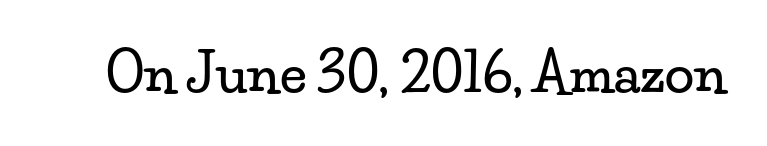
{"serif": "yes", "italic": "no", "width": "wide", "stroke_contrast": "low", "x_height": "small", "monospaced": "no", "underline": "no", "letter_spacing": "normal", "letter_spacing_em": 0.0, "glyph_px": 53}
